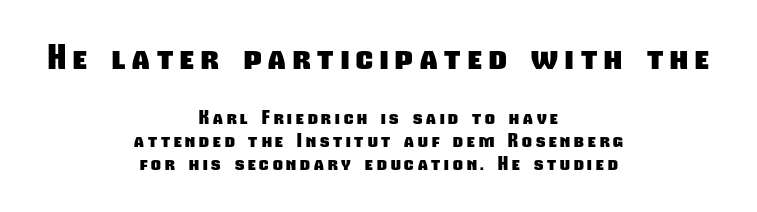
The image shows 34 px heavy, condensed sans-serif type; set centered, line spacing 1.22x, unusually wide letter spacing (+0.21 em), not underlined; the first (top) block is 1.79x larger; low stroke contrast and a medium x-height.
